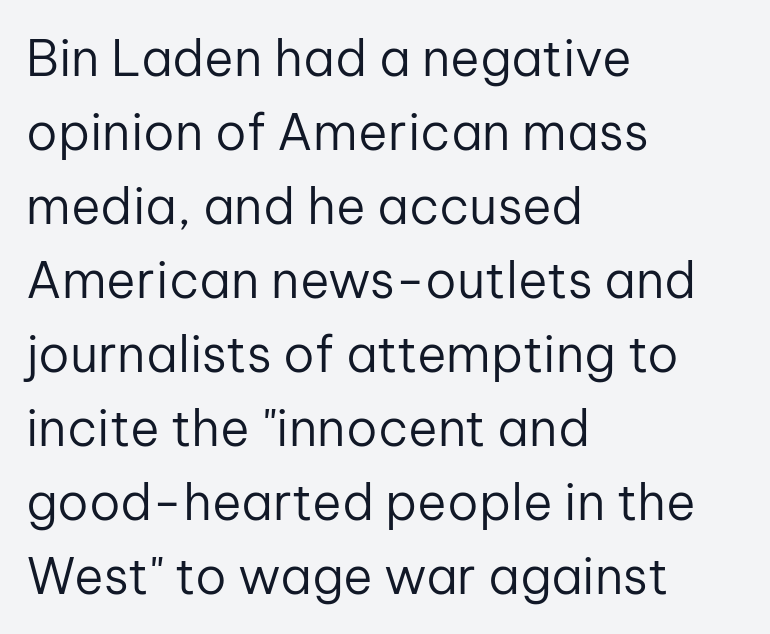
The image shows 50 px regular-weight sans-serif type, upright; set left-aligned, normal line spacing (1.48x), normal letter spacing, not underlined; low stroke contrast and a medium x-height.
